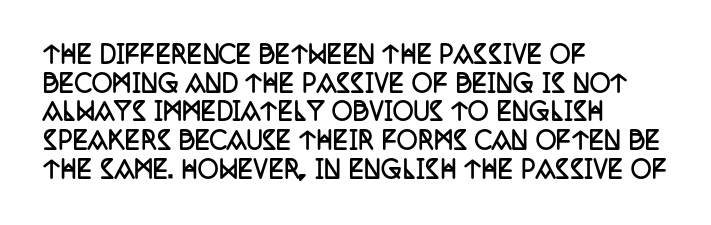
In CSS terms this would be text-align: left. On the weight axis this lands at bold, roughly 700. No word sits above an underline. Regarding leading, the lines here are spaced in the standard way. Quick note: not italic, upright. Glyph-to-glyph distance matches everyday printed text.
